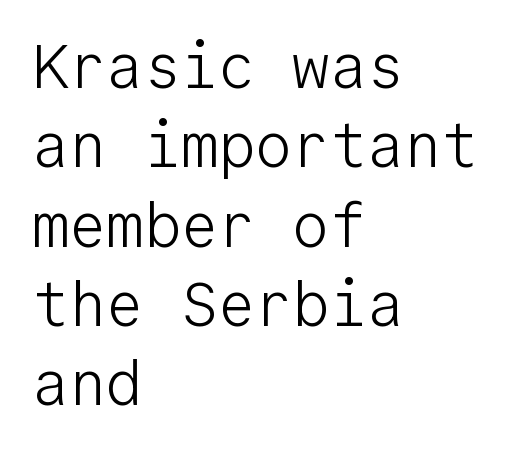
{"serif": "no", "italic": "no", "bold": "no", "weight": "light", "width": "normal", "stroke_contrast": "low", "x_height": "medium", "monospaced": "yes", "underline": "no", "align": "left", "line_spacing": "normal", "line_spacing_ratio": 1.28, "letter_spacing": "normal", "letter_spacing_em": 0.0, "glyph_px": 62}
